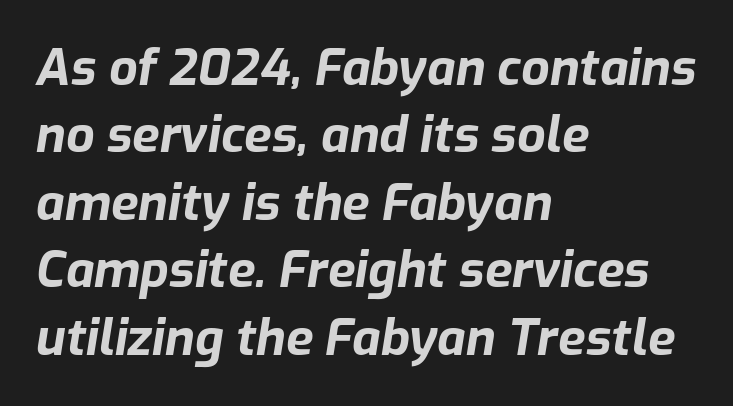
These lines are set flush left with a ragged right edge. Just letters on the line, the space beneath them empty. Here the designer chose a conventional face with non-uniform glyph widths. Students, note that the glyphs here touch the page at normal intervals. Compared with an ordinary text face, these strokes are far heavier — a full bold.
